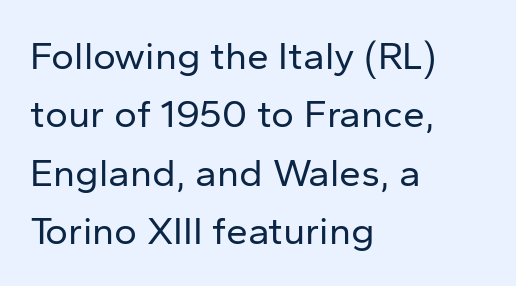
The image shows 39 px regular-weight sans-serif type, upright; set left-aligned, normal line spacing (1.5x), normal letter spacing, not underlined; low stroke contrast and a medium x-height.
